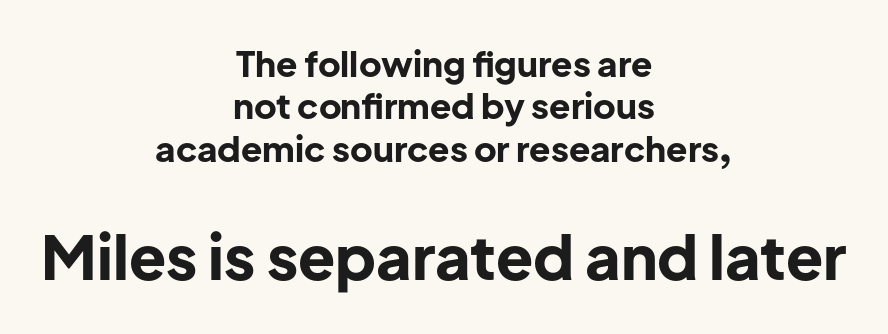
Q: Is the text bold? A: Yes.
Q: Is the text italic (slanted)? A: No, it is upright.
Q: Is the typeface a serif or a sans-serif typeface? A: Sans-serif.
Q: Is the text underlined? A: No.
Q: How is the paragraph aligned? A: Centered.
Q: Is the spacing between letters normal or unusually wide? A: Normal.
Q: Which block of text is set in a larger size, the first (top) or the second (bottom)? A: The second (bottom) one.
Q: Width (condensed, normal, or wide)? A: Normal.
Q: Stroke contrast? A: Low.
Q: x-height? A: Medium.
Q: Monospaced? A: No.
